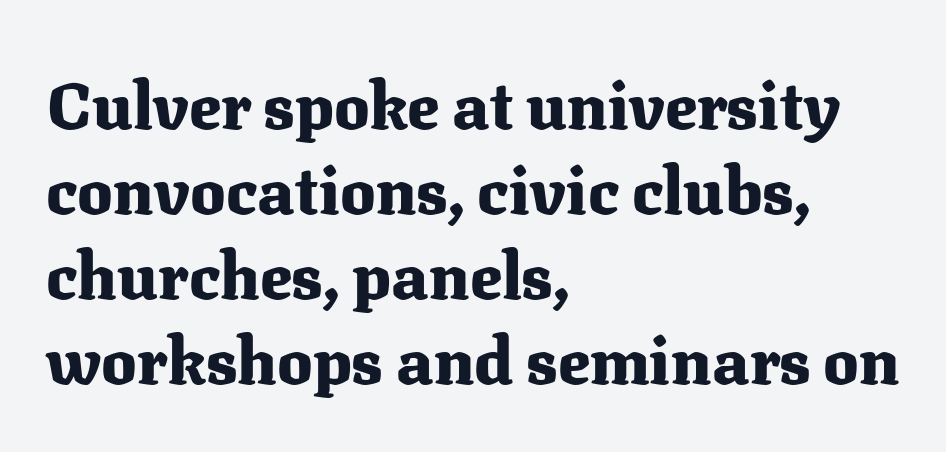
The gaps between neighbouring characters are ordinary and unremarkable. Decoration check: the copy has no underline. The specimen reads as upright at a glance. The rendering uses natural spacing where letterforms have individual widths.
